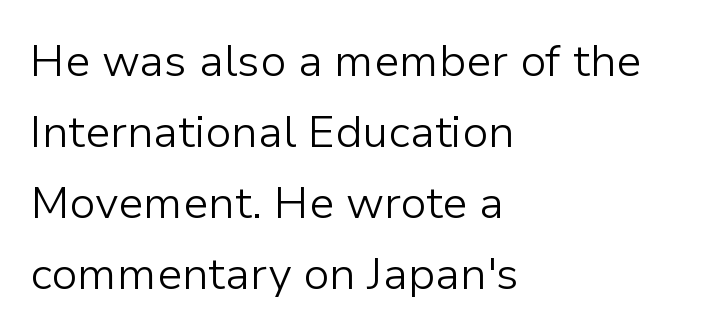
{"serif": "no", "italic": "no", "bold": "no", "weight": "light", "width": "normal", "stroke_contrast": "low", "x_height": "medium", "monospaced": "no", "underline": "no", "align": "left", "line_spacing": "normal", "line_spacing_ratio": 1.58, "letter_spacing": "normal", "letter_spacing_em": 0.0, "glyph_px": 45}
